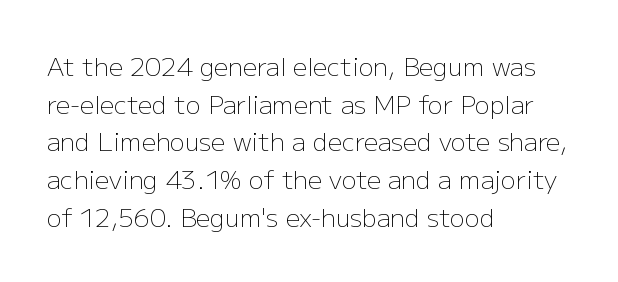
The face used here is rendered with its standard letterfit. Just letters on the line, the space beneath them empty. Caption: face not bold, strokes unweighted. Line spacing here is normal.
